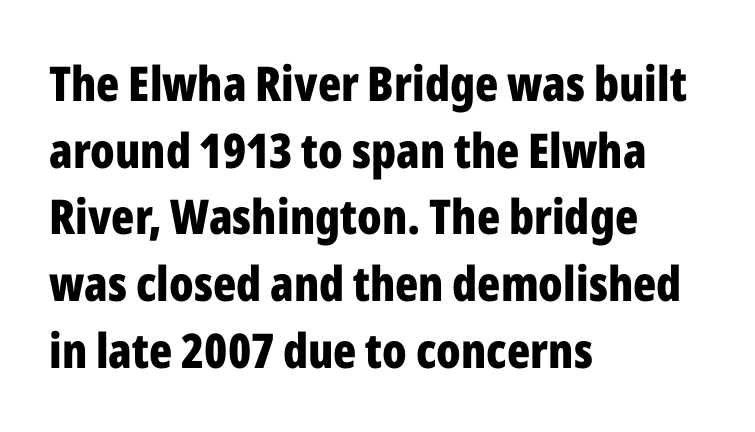
The image shows 48 px bold, condensed sans-serif type, upright; set left-aligned, normal line spacing (1.39x), normal letter spacing, not underlined; low stroke contrast and a medium x-height.
